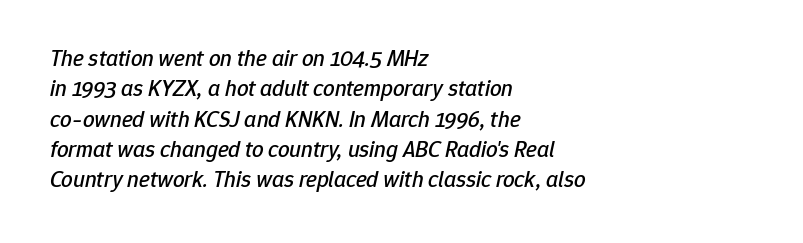
{"italic": "yes", "lean": "right", "slant_degrees": 12, "underline": "no", "align": "left", "line_spacing": "normal", "line_spacing_ratio": 1.32, "letter_spacing": "normal", "letter_spacing_em": 0.0, "glyph_px": 23}
